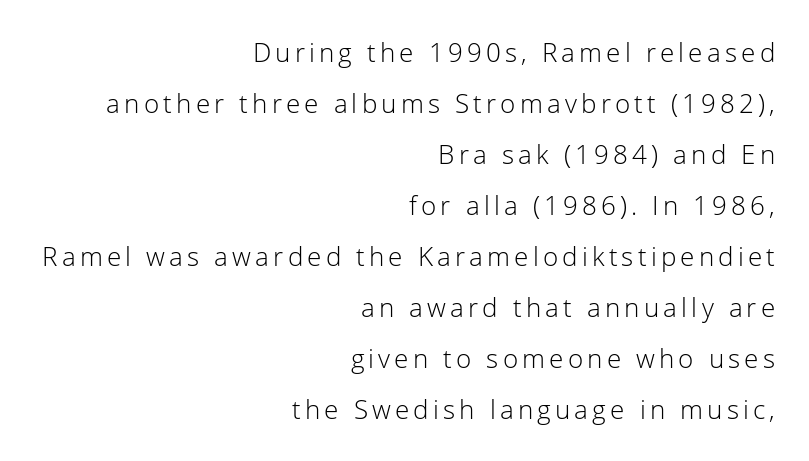
{"italic": "no", "bold": "no", "underline": "no", "align": "right", "line_spacing": "loose", "line_spacing_ratio": 1.96, "glyph_px": 26}
